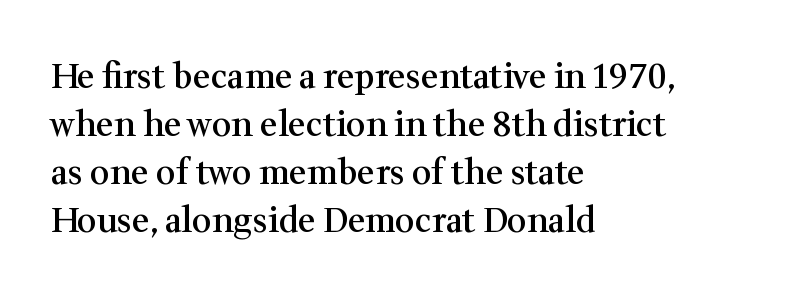
The image shows 34 px semibold serif type, upright; set left-aligned, normal line spacing (1.41x), normal letter spacing, not underlined; medium stroke contrast and a medium x-height.
